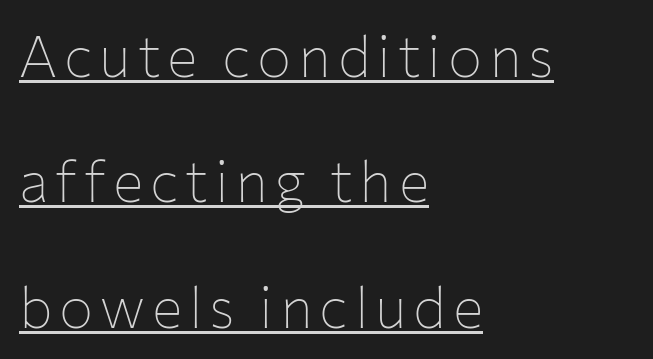
Q: Is the text bold? A: No.
Q: Is the text italic (slanted)? A: No, it is upright.
Q: Is the typeface a serif or a sans-serif typeface? A: Sans-serif.
Q: Is the text underlined? A: Yes.
Q: How is the paragraph aligned? A: Left-aligned.
Q: Is the spacing between lines tight, normal or loose? A: Loose.
Q: Width (condensed, normal, or wide)? A: Normal.
Q: Stroke contrast? A: Low.
Q: x-height? A: Medium.
Q: Monospaced? A: No.
